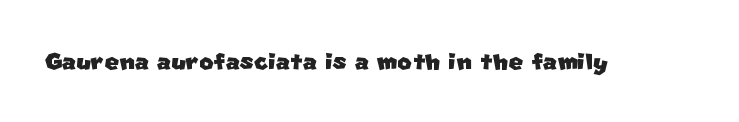
Observe the ordinary spacing: letters are neighbours, not strangers. Font category for this specimen: sans-serif. Do the characters align in a grid? No, the font is proportional. Descenders hang freely into open space.
